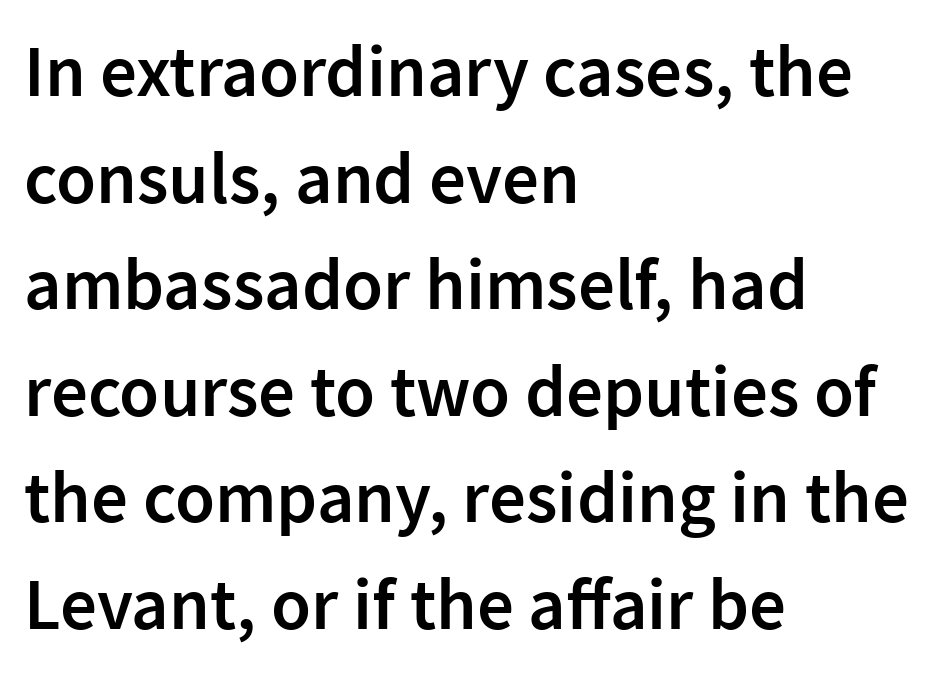
Q: Is the text bold? A: Semi-bold.
Q: Is the text italic (slanted)? A: No, it is upright.
Q: Is the typeface a serif or a sans-serif typeface? A: Sans-serif.
Q: Is the text underlined? A: No.
Q: How is the paragraph aligned? A: Left-aligned.
Q: Is the spacing between letters normal or unusually wide? A: Normal.
Q: Is the spacing between lines tight, normal or loose? A: Normal.
Q: Width (condensed, normal, or wide)? A: Normal.
Q: Stroke contrast? A: Low.
Q: x-height? A: Medium.
Q: Monospaced? A: No.
